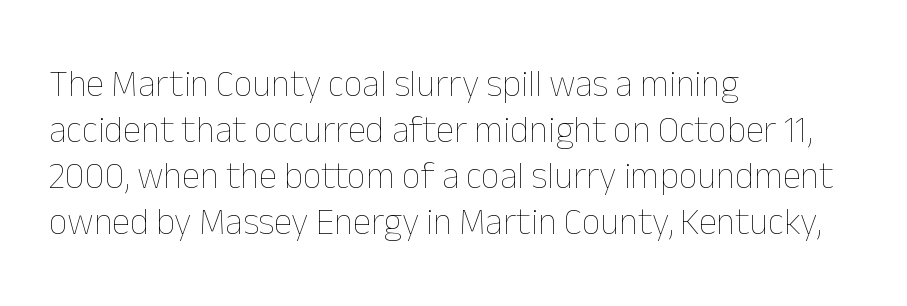
The image shows 37 px thin type, upright; set left-aligned, line spacing 1.24x, normal letter spacing, not underlined; low stroke contrast and a medium x-height.
